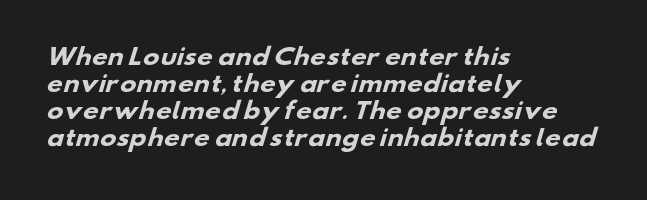
The glyphs are unaccompanied by any horizontal stroke below them. These lines stack with their left ends in a neat column. Here the glyphs are tracked normally, forming tight word shapes. In terms of weight, the rendering is a true, heavy bold.
